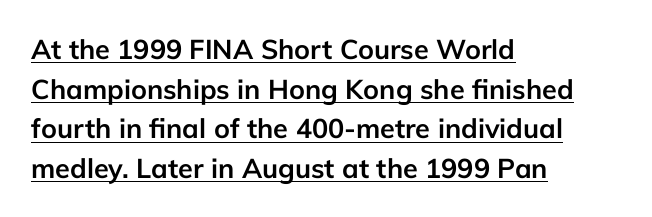
The image shows 27 px bold type, upright; set left-aligned, normal line spacing (1.47x), normal letter spacing, underlined.
